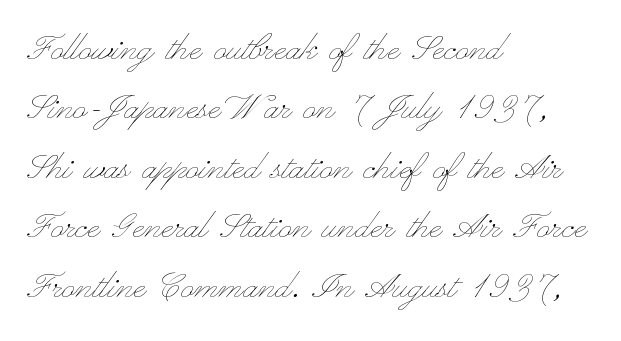
The image shows 44 px thin, wide type; set left-aligned, normal line spacing (1.35x), normal letter spacing, not underlined; low stroke contrast and a small x-height.
